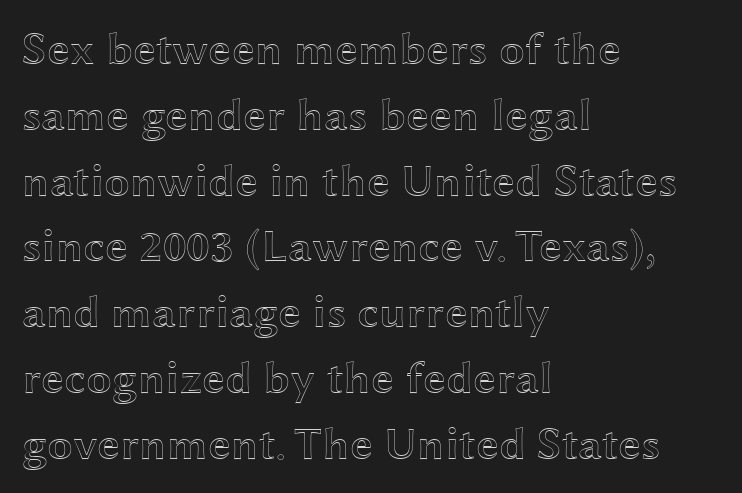
The image shows 46 px wide type, upright; set left-aligned, normal line spacing (1.43x), normal letter spacing, not underlined; a medium x-height.
